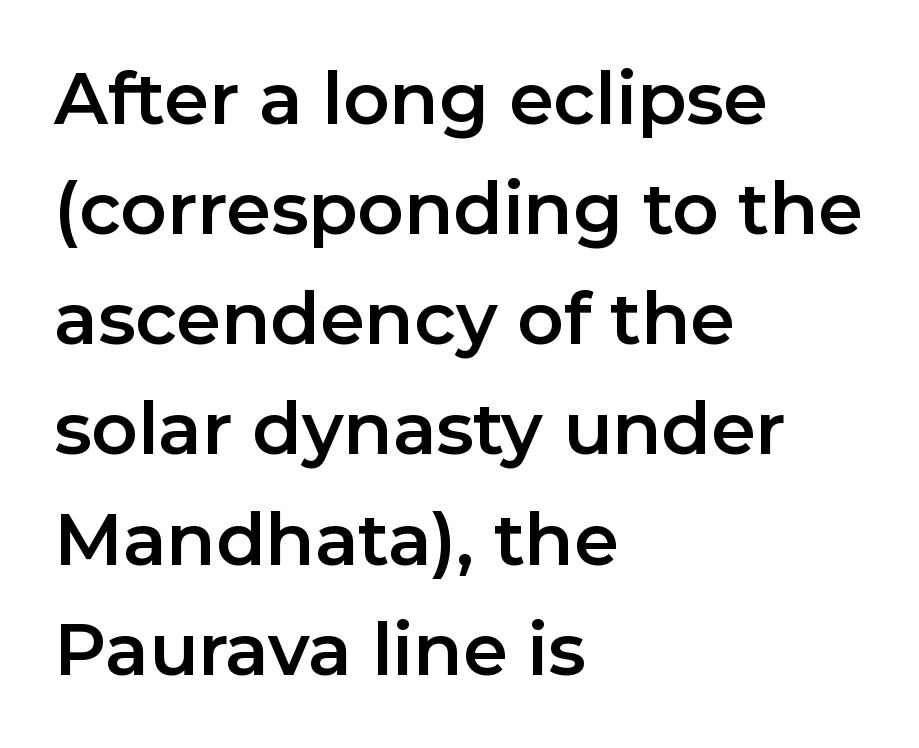
The image shows 72 px sans-serif type, upright; set left-aligned, normal line spacing (1.53x), normal letter spacing, not underlined; low stroke contrast and a medium x-height.
